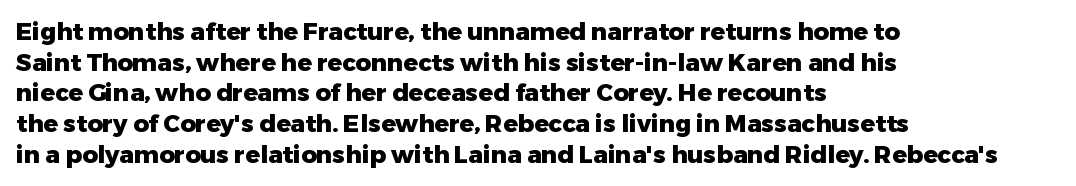
{"italic": "no", "bold": "yes", "underline": "no", "align": "left", "line_spacing": "normal", "line_spacing_ratio": 1.28, "letter_spacing": "normal", "letter_spacing_em": 0.0, "glyph_px": 24}
